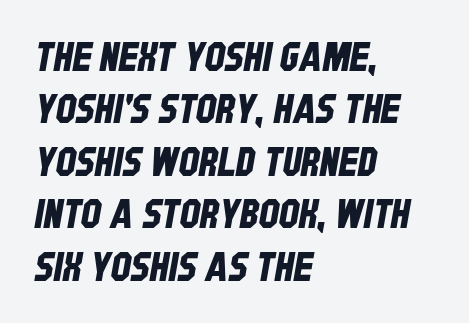
{"serif": "no", "width": "condensed", "stroke_contrast": "low", "x_height": "large", "monospaced": "no", "underline": "no", "align": "left", "line_spacing": "normal", "line_spacing_ratio": 1.31, "letter_spacing": "normal", "letter_spacing_em": 0.0, "glyph_px": 40}
